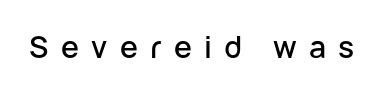
The image shows 30 px sans-serif type, upright; set unusually wide letter spacing (+0.41 em), not underlined; low stroke contrast and a medium x-height.
